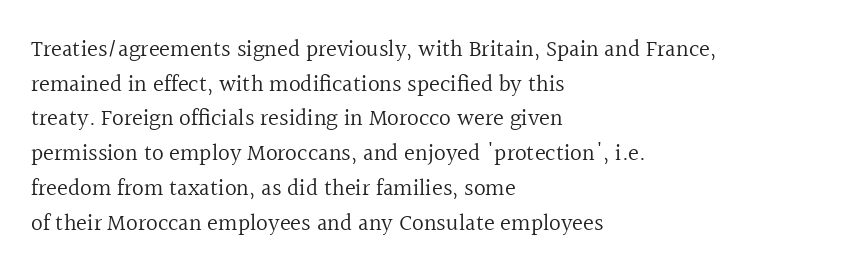
Q: Is the text bold? A: No.
Q: Is the text italic (slanted)? A: No, it is upright.
Q: Is the text underlined? A: No.
Q: How is the paragraph aligned? A: Left-aligned.
Q: Is the spacing between letters normal or unusually wide? A: Normal.
Q: Is the spacing between lines tight, normal or loose? A: Normal.
